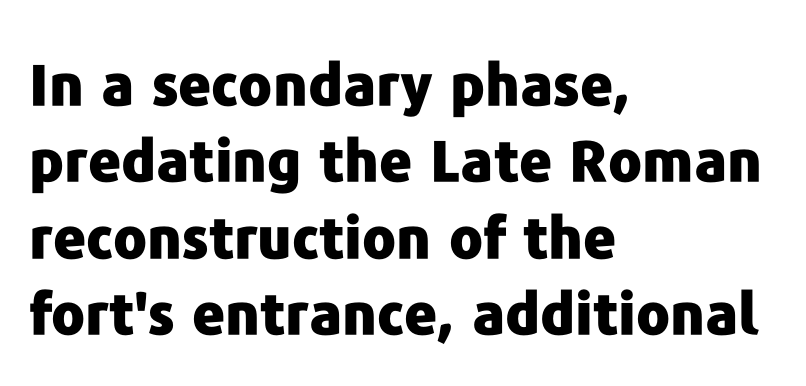
The image shows 57 px heavy sans-serif type, upright; set left-aligned, normal line spacing (1.34x), normal letter spacing, not underlined; low stroke contrast and a medium x-height.
